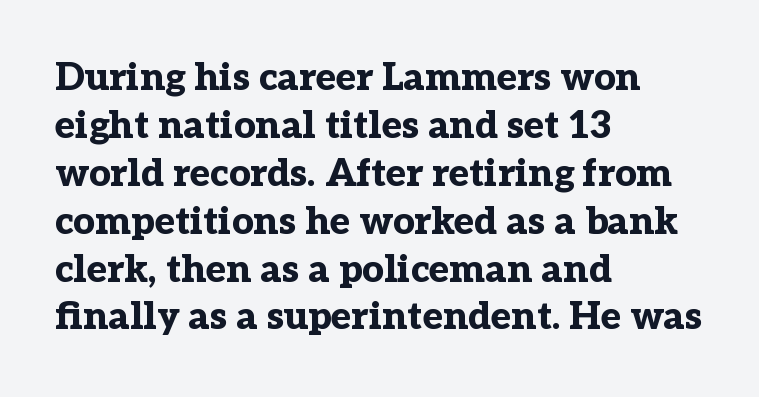
Q: Is the text bold? A: Yes.
Q: Is the text italic (slanted)? A: No, it is upright.
Q: Is the typeface a serif or a sans-serif typeface? A: Serif.
Q: Is the text underlined? A: No.
Q: How is the paragraph aligned? A: Left-aligned.
Q: Is the spacing between letters normal or unusually wide? A: Normal.
Q: Is the spacing between lines tight, normal or loose? A: Normal.
Q: Width (condensed, normal, or wide)? A: Normal.
Q: Stroke contrast? A: Low.
Q: x-height? A: Medium.
Q: Monospaced? A: No.
